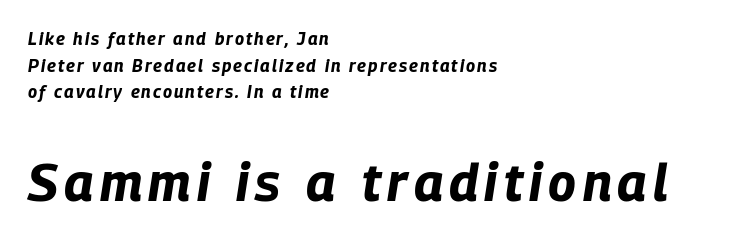
Q: Is the text bold? A: Yes.
Q: Is the text italic (slanted)? A: Yes, it leans right by about 9 degrees.
Q: Is the text underlined? A: No.
Q: How is the paragraph aligned? A: Left-aligned.
Q: Is the spacing between lines tight, normal or loose? A: Normal.
Q: Which block of text is set in a larger size, the first (top) or the second (bottom)? A: The second (bottom) one.
Q: Width (condensed, normal, or wide)? A: Condensed.
Q: Stroke contrast? A: Low.
Q: x-height? A: Large.
Q: Monospaced? A: No.
